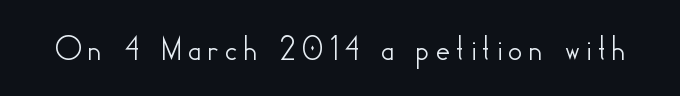
{"serif": "no", "italic": "no", "width": "normal", "stroke_contrast": "low", "x_height": "small", "monospaced": "no", "underline": "no", "glyph_px": 37}
